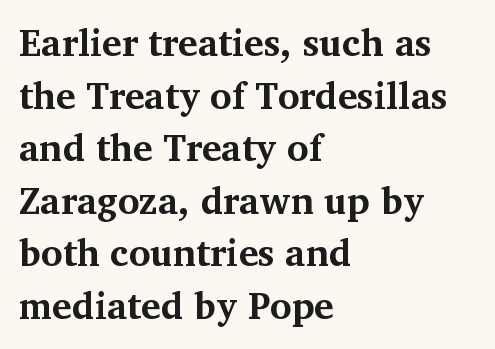
{"serif": "yes", "italic": "no", "bold": "yes", "weight": "bold", "width": "normal", "stroke_contrast": "medium", "x_height": "medium", "monospaced": "no", "underline": "no", "align": "left", "line_spacing": "normal", "line_spacing_ratio": 1.42, "letter_spacing": "normal", "letter_spacing_em": 0.0, "glyph_px": 37}
